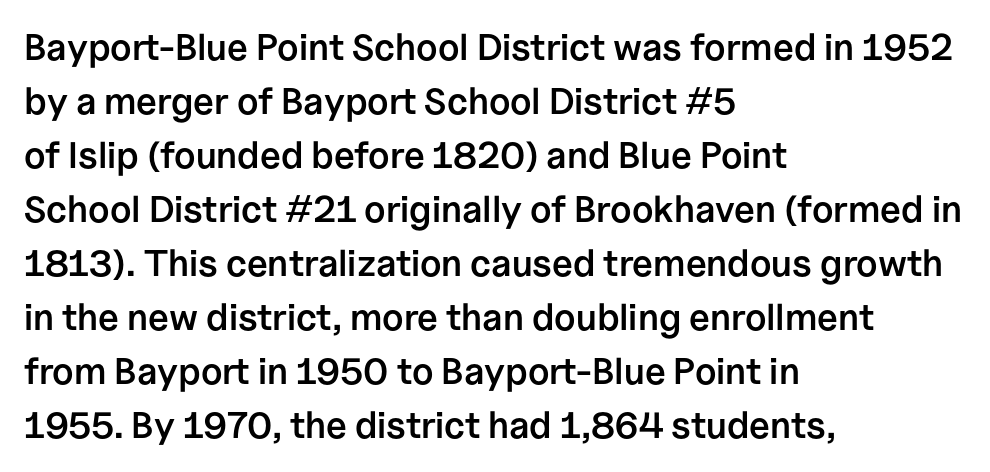
Left-aligned paragraph, ragged on the right. There is no visible air inserted between adjacent glyphs. Do the characters align in a grid? No, the font is proportional. A typesetter would mark this as roman, not italic. The glyphs in this specimen are sans serif.
